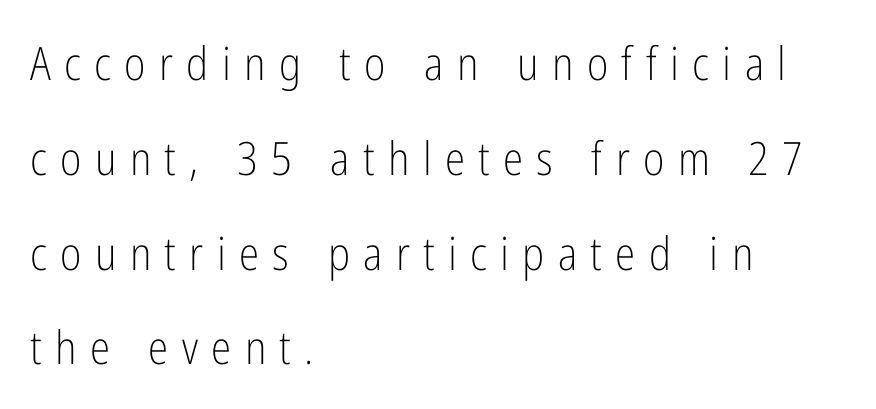
This sample has the flowing, uneven cadence of proportional lettering. Check under the words: just untouched page. How are the letters spaced? Widely, with obvious added tracking. The text was rendered using a sans face with plain stroke endings.
